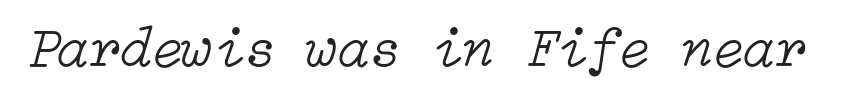
The image shows 57 px light type, italic (leaning right); set normal letter spacing, not underlined; low stroke contrast and a medium x-height.
